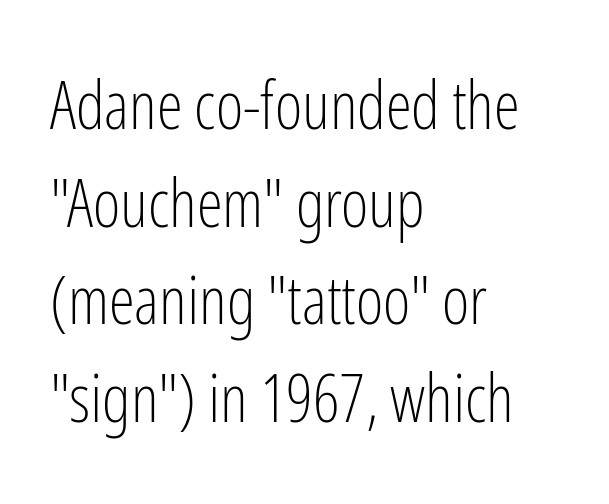
{"serif": "no", "italic": "no", "bold": "no", "weight": "light", "width": "condensed", "stroke_contrast": "low", "x_height": "medium", "monospaced": "no", "underline": "no", "align": "left", "line_spacing": "normal", "line_spacing_ratio": 1.48, "letter_spacing": "normal", "letter_spacing_em": 0.0, "glyph_px": 66}
